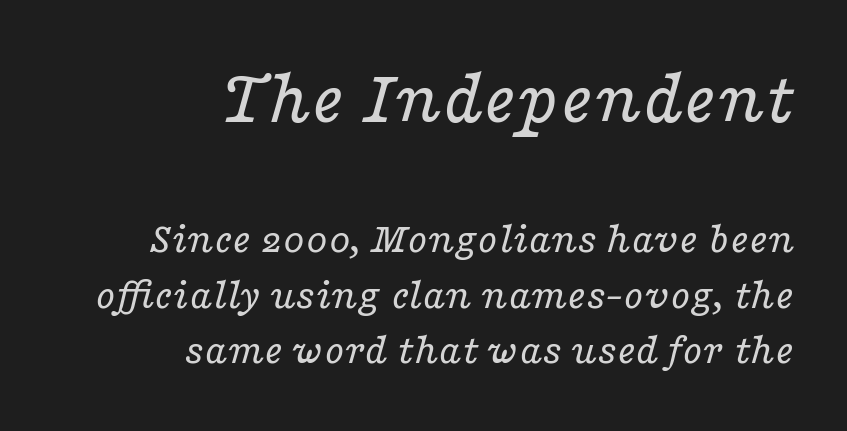
Q: Is the text bold? A: No.
Q: Is the text italic (slanted)? A: Yes, it leans right by about 16 degrees.
Q: Is the typeface a serif or a sans-serif typeface? A: Serif.
Q: Is the text underlined? A: No.
Q: How is the paragraph aligned? A: Right-aligned.
Q: Is the spacing between letters normal or unusually wide? A: Normal.
Q: Which block of text is set in a larger size, the first (top) or the second (bottom)? A: The first (top) one.
Q: Width (condensed, normal, or wide)? A: Wide.
Q: Stroke contrast? A: Low.
Q: x-height? A: Medium.
Q: Monospaced? A: No.
